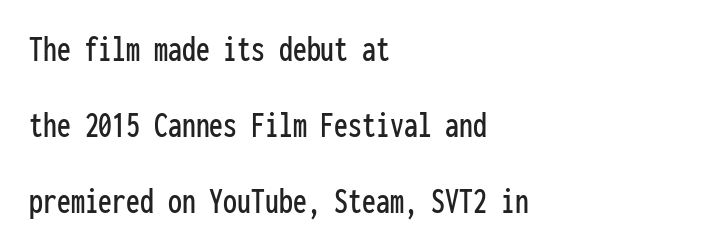
{"serif": "no", "italic": "no", "width": "condensed", "stroke_contrast": "low", "x_height": "medium", "monospaced": "yes", "underline": "no", "align": "left", "line_spacing": "loose", "line_spacing_ratio": 2.06, "letter_spacing": "normal", "letter_spacing_em": 0.0, "glyph_px": 37}
